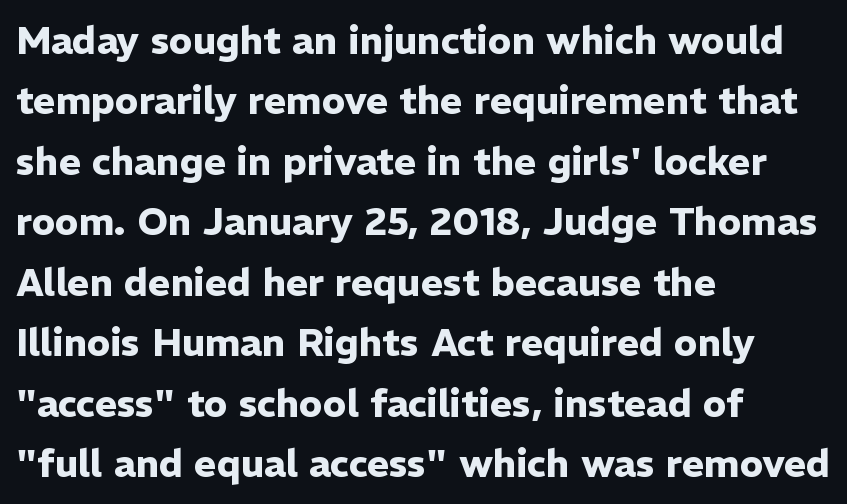
The image shows 38 px heavy sans-serif type, upright; set left-aligned, normal line spacing (1.59x), normal letter spacing, not underlined; low stroke contrast and a medium x-height.
